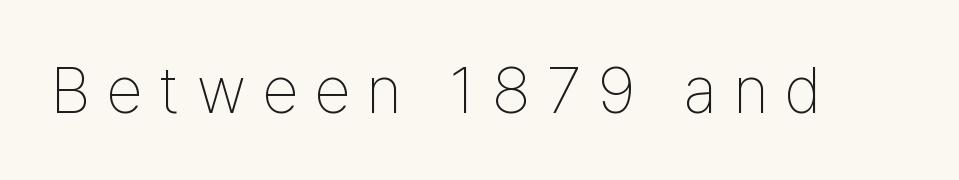
Q: Is the text bold? A: No.
Q: Is the text italic (slanted)? A: No, it is upright.
Q: Is the typeface a serif or a sans-serif typeface? A: Sans-serif.
Q: Is the text underlined? A: No.
Q: Is the spacing between letters normal or unusually wide? A: Unusually wide.
Q: Width (condensed, normal, or wide)? A: Condensed.
Q: Stroke contrast? A: Low.
Q: x-height? A: Medium.
Q: Monospaced? A: No.
